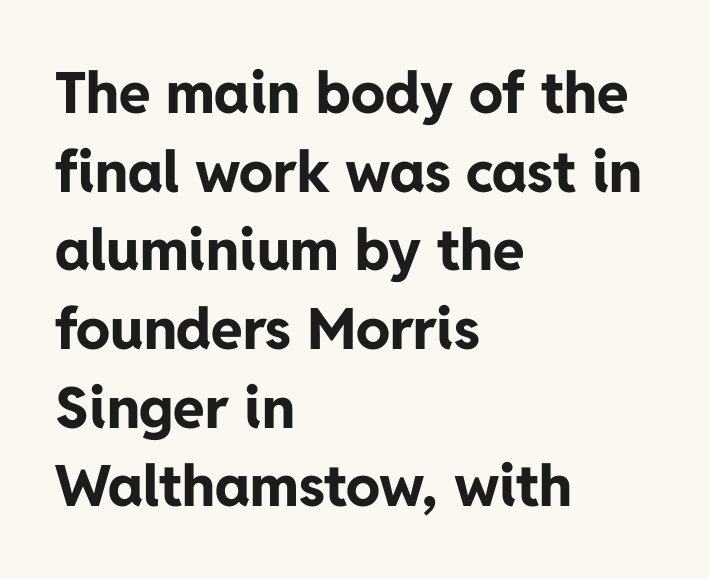
{"serif": "no", "italic": "no", "bold": "yes", "weight": "bold", "width": "normal", "stroke_contrast": "low", "x_height": "medium", "monospaced": "no", "underline": "no", "align": "left", "line_spacing": "normal", "line_spacing_ratio": 1.38, "letter_spacing": "normal", "letter_spacing_em": 0.0, "glyph_px": 57}
